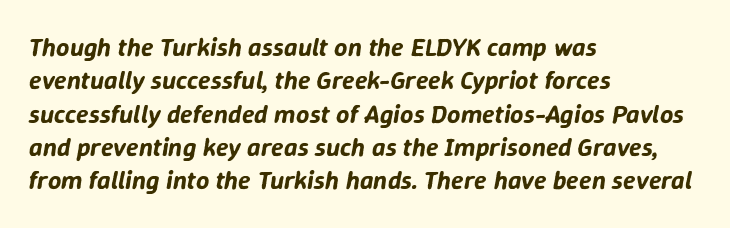
Summary of vertical rhythm: regular, with standard interline spacing. The paragraph shown leans on its left margin. Glyph-to-glyph distance matches everyday printed text. Words float on clear page, feet unadorned.
